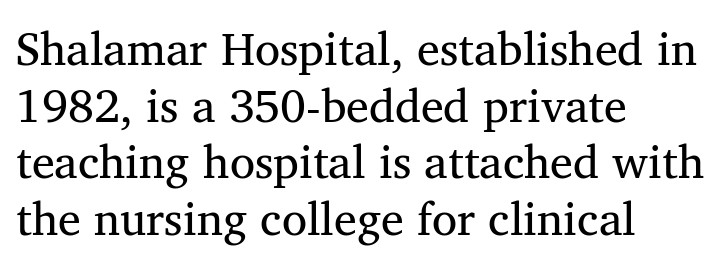
Every stem runs plumb, perpendicular to the baseline. Character widths vary here, with narrow letters taking less room than wide ones. There is no visible air inserted between adjacent glyphs. Typographically, this falls in the serif category.
